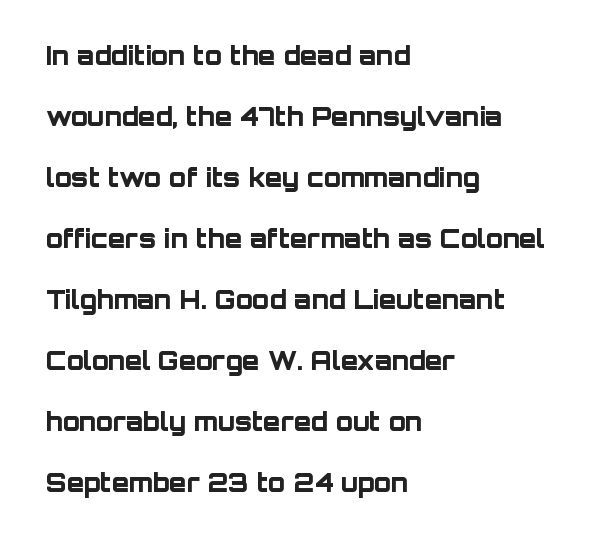
This block would shrink considerably if given ordinary leading; it's expanded now. Style check: upright. The paragraph shown leans on its left margin. The space beneath each line is pristine and unruled.
